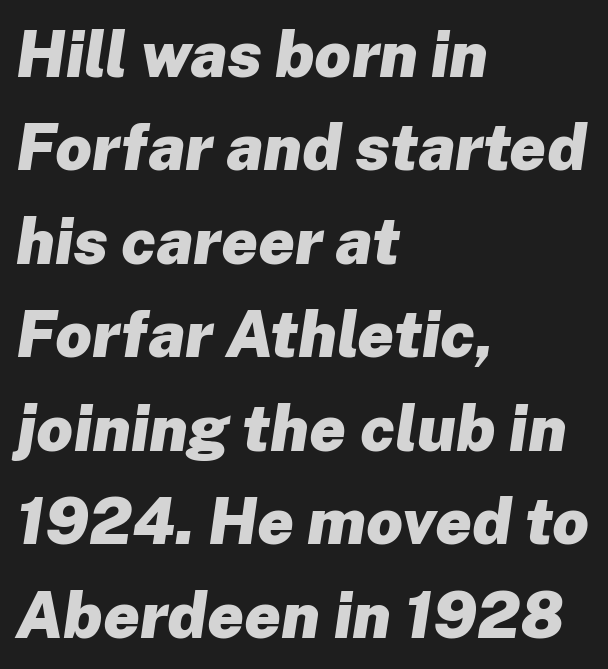
Q: Is the text bold? A: Yes.
Q: Is the text italic (slanted)? A: Yes, it leans right by about 8 degrees.
Q: Is the text underlined? A: No.
Q: How is the paragraph aligned? A: Left-aligned.
Q: Is the spacing between letters normal or unusually wide? A: Normal.
Q: Is the spacing between lines tight, normal or loose? A: Normal.
Q: Width (condensed, normal, or wide)? A: Normal.
Q: Stroke contrast? A: Low.
Q: x-height? A: Medium.
Q: Monospaced? A: No.
